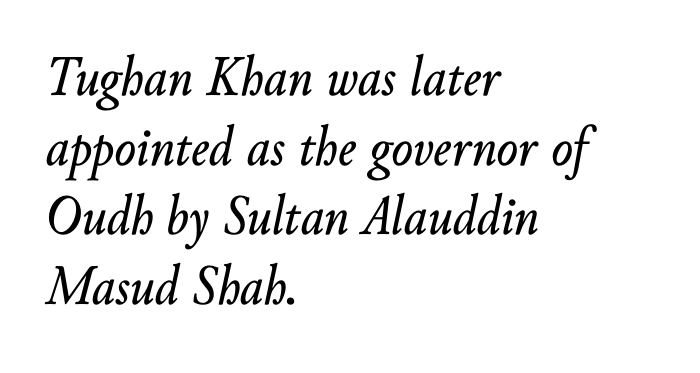
{"italic": "yes", "lean": "right", "slant_degrees": 10, "width": "normal", "stroke_contrast": "low", "x_height": "small", "monospaced": "no", "underline": "no", "align": "left", "line_spacing_ratio": 1.22, "letter_spacing": "normal", "letter_spacing_em": 0.0, "glyph_px": 57}
